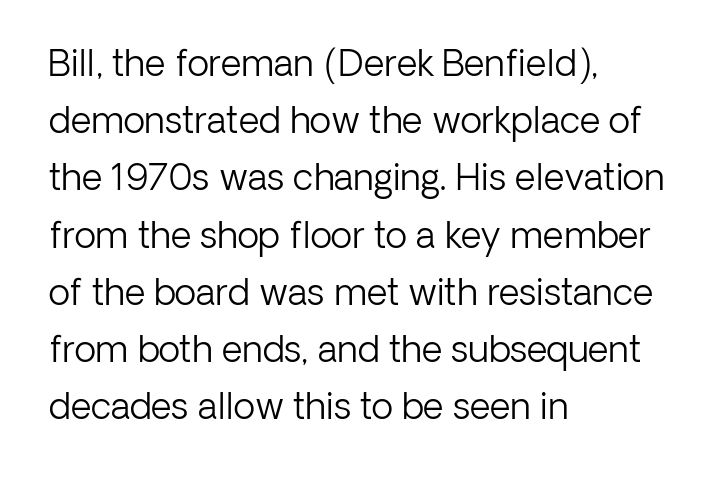
Q: Is the text bold? A: No.
Q: Is the text italic (slanted)? A: No, it is upright.
Q: Is the typeface a serif or a sans-serif typeface? A: Sans-serif.
Q: Is the text underlined? A: No.
Q: How is the paragraph aligned? A: Left-aligned.
Q: Is the spacing between letters normal or unusually wide? A: Normal.
Q: Is the spacing between lines tight, normal or loose? A: Normal.
Q: Width (condensed, normal, or wide)? A: Normal.
Q: Stroke contrast? A: Low.
Q: x-height? A: Medium.
Q: Monospaced? A: No.
